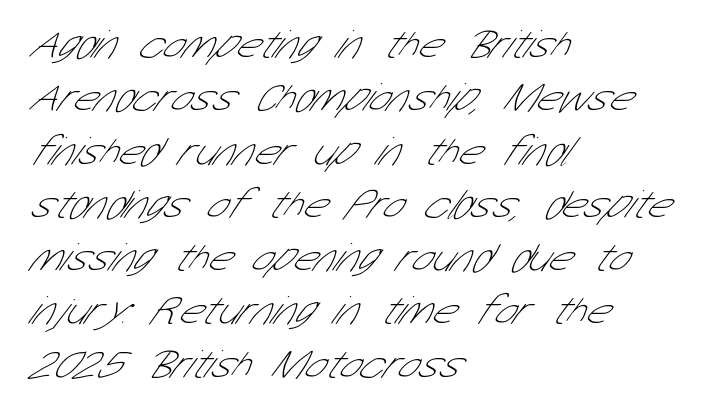
This sample is left-justified, so line endings fall wherever the words run out. The space directly below the letters is spotless. The font sits on the lighter half of the weight spectrum, regular included. Look at the bottom of the vertical strokes: they stop flat, with no serifs. Varying glyph widths throughout — classic text-font behaviour. The vertical gap from one line to the next is medium.
